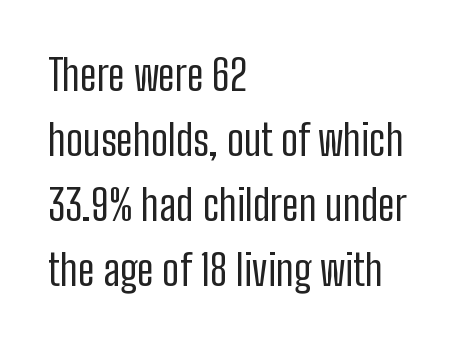
You could call the tracking neutral — neither tight nor loose. The foot of each line stays bare and open. Each line starts at the same left margin while the right side varies. Ink coverage per letter is moderate at most. Proportional: the letters do not fall into vertical columns.
